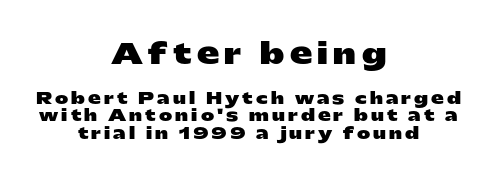
{"serif": "no", "italic": "no", "bold": "yes", "weight": "heavy", "width": "wide", "stroke_contrast": "low", "x_height": "medium", "monospaced": "no", "underline": "no", "align": "center", "line_spacing": "tight", "line_spacing_ratio": 1.09, "larger_block": "first", "size_ratio": 1.75, "glyph_px": 28}
